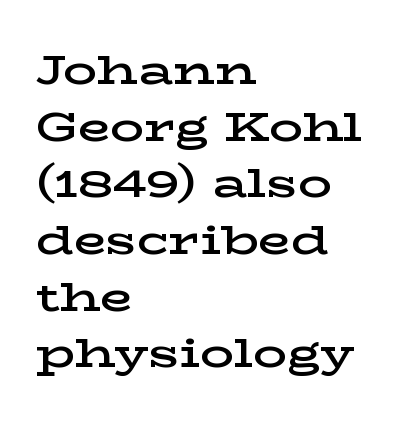
{"serif": "yes", "italic": "no", "bold": "semi", "weight": "semibold", "width": "wide", "stroke_contrast": "low", "x_height": "medium", "monospaced": "no", "underline": "no", "align": "left", "line_spacing": "normal", "line_spacing_ratio": 1.35, "letter_spacing": "normal", "letter_spacing_em": 0.0, "glyph_px": 42}
